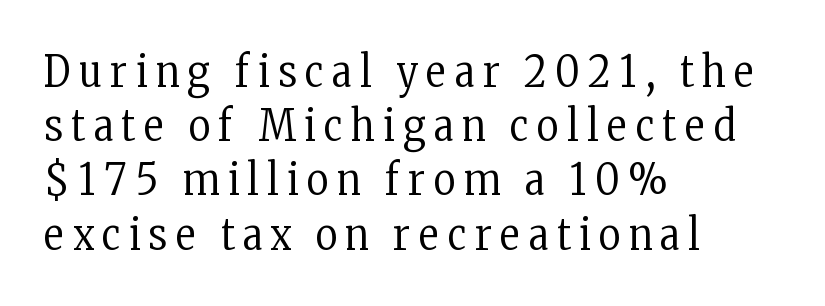
The image shows 43 px regular-weight, condensed serif type, upright; set left-aligned, normal line spacing (1.26x), unusually wide letter spacing (+0.2 em), not underlined; low stroke contrast and a medium x-height.
